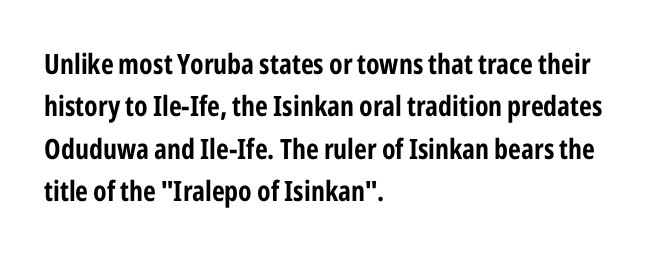
Q: Is the text bold? A: Yes.
Q: Is the text italic (slanted)? A: No, it is upright.
Q: Is the typeface a serif or a sans-serif typeface? A: Sans-serif.
Q: Is the text underlined? A: No.
Q: How is the paragraph aligned? A: Left-aligned.
Q: Is the spacing between letters normal or unusually wide? A: Normal.
Q: Is the spacing between lines tight, normal or loose? A: Normal.
Q: Width (condensed, normal, or wide)? A: Condensed.
Q: Stroke contrast? A: Low.
Q: x-height? A: Medium.
Q: Monospaced? A: No.
